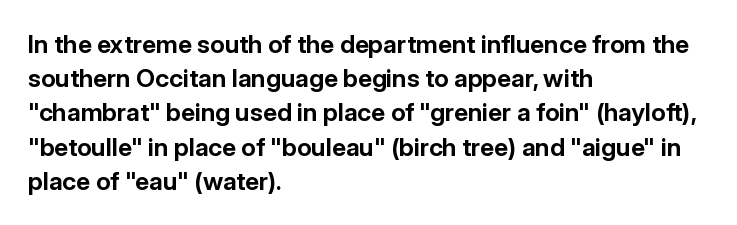
Q: Is the text bold? A: Yes.
Q: Is the text italic (slanted)? A: No, it is upright.
Q: Is the text underlined? A: No.
Q: How is the paragraph aligned? A: Left-aligned.
Q: Is the spacing between letters normal or unusually wide? A: Normal.
Q: Is the spacing between lines tight, normal or loose? A: Normal.
